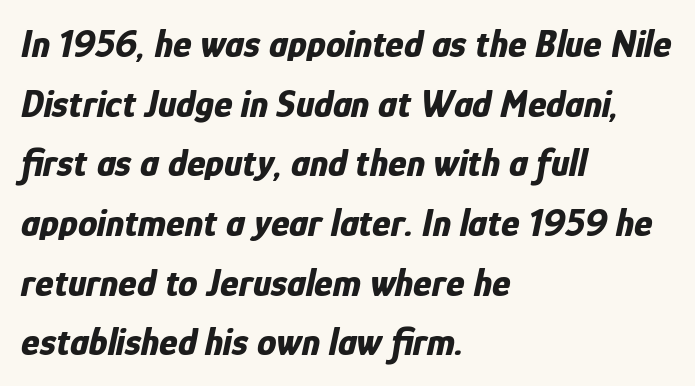
Students, this is bold: see how much ink each stroke carries. A typesetter would call this proportional, since set widths differ per character. Characters are canted at an angle relative to the baseline's perpendicular. How would I describe the line gaps? Plain and ordinary. Layout note: lines flush left. The area under the type is left untouched.
